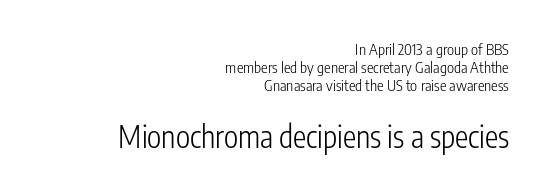
{"serif": "no", "italic": "no", "bold": "no", "weight": "light", "width": "condensed", "stroke_contrast": "low", "x_height": "medium", "monospaced": "no", "underline": "no", "align": "right", "line_spacing_ratio": 1.2, "letter_spacing": "normal", "letter_spacing_em": 0.0, "larger_block": "second", "size_ratio": 2.0, "glyph_px": 30}
